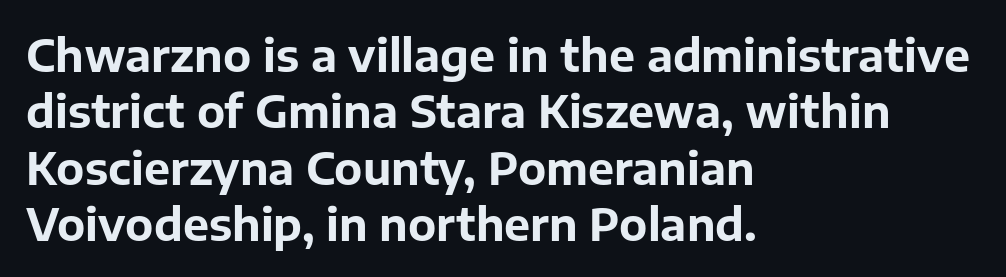
The image shows 44 px bold sans-serif type, upright; set left-aligned, normal line spacing (1.28x), normal letter spacing, not underlined; low stroke contrast and a medium x-height.
